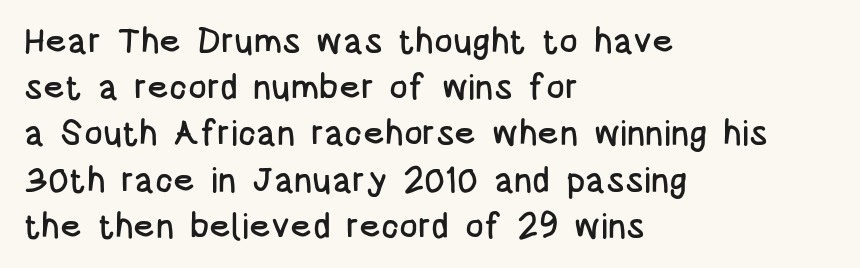
Q: Is the text italic (slanted)? A: No, it is upright.
Q: Is the typeface a serif or a sans-serif typeface? A: Sans-serif.
Q: Is the text underlined? A: No.
Q: How is the paragraph aligned? A: Left-aligned.
Q: Is the spacing between letters normal or unusually wide? A: Normal.
Q: Is the spacing between lines tight, normal or loose? A: Normal.
Q: Width (condensed, normal, or wide)? A: Condensed.
Q: Stroke contrast? A: Low.
Q: x-height? A: Large.
Q: Monospaced? A: No.
